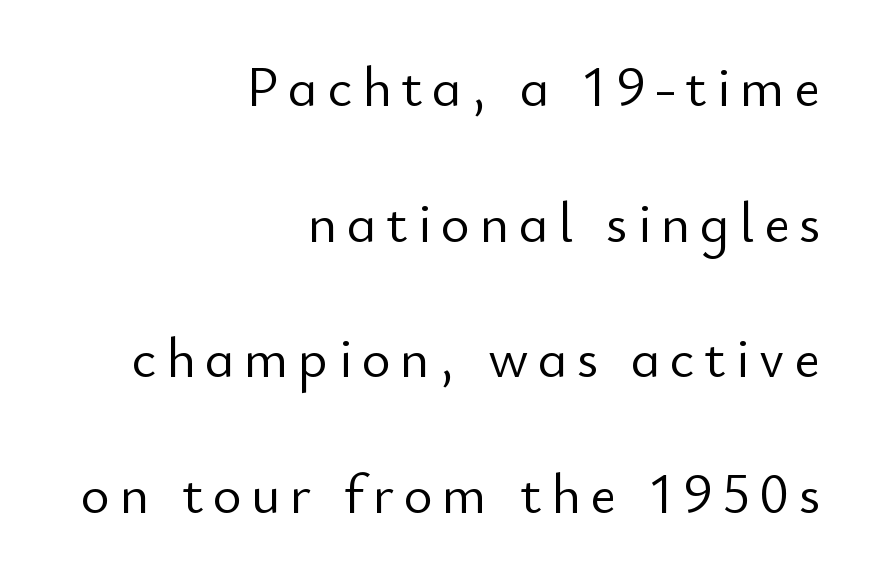
Q: Is the text bold? A: No.
Q: Is the text italic (slanted)? A: No, it is upright.
Q: Is the typeface a serif or a sans-serif typeface? A: Sans-serif.
Q: Is the text underlined? A: No.
Q: How is the paragraph aligned? A: Right-aligned.
Q: Is the spacing between lines tight, normal or loose? A: Loose.
Q: Width (condensed, normal, or wide)? A: Normal.
Q: Stroke contrast? A: Low.
Q: x-height? A: Small.
Q: Monospaced? A: No.
